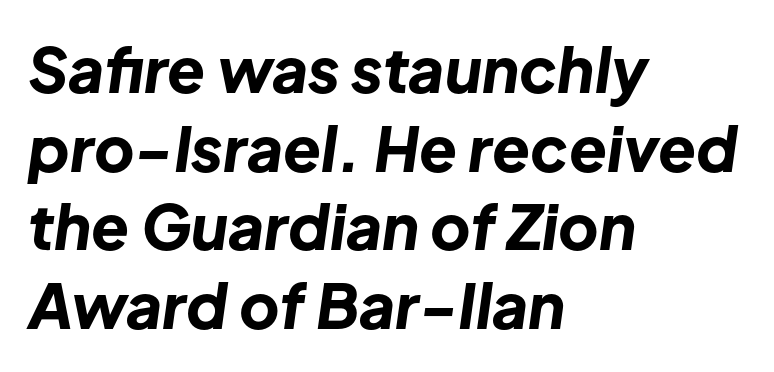
Q: Is the text bold? A: Yes.
Q: Is the text italic (slanted)? A: Yes, it leans right by about 8 degrees.
Q: Is the text underlined? A: No.
Q: How is the paragraph aligned? A: Left-aligned.
Q: Is the spacing between letters normal or unusually wide? A: Normal.
Q: Is the spacing between lines tight, normal or loose? A: Normal.
Q: Width (condensed, normal, or wide)? A: Normal.
Q: Stroke contrast? A: Low.
Q: x-height? A: Medium.
Q: Monospaced? A: No.
